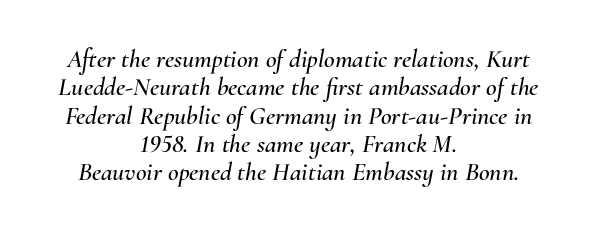
The image shows 26 px text type, italic (leaning right); set centered, tight line spacing (1.09x), normal letter spacing, not underlined.
